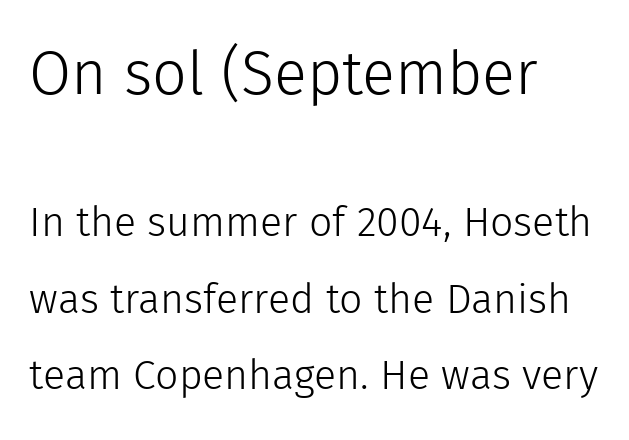
{"serif": "no", "italic": "no", "bold": "no", "weight": "light", "width": "normal", "x_height": "medium", "monospaced": "no", "underline": "no", "align": "left", "line_spacing_ratio": 1.87, "letter_spacing": "normal", "letter_spacing_em": 0.0, "larger_block": "first", "size_ratio": 1.49, "glyph_px": 61}
